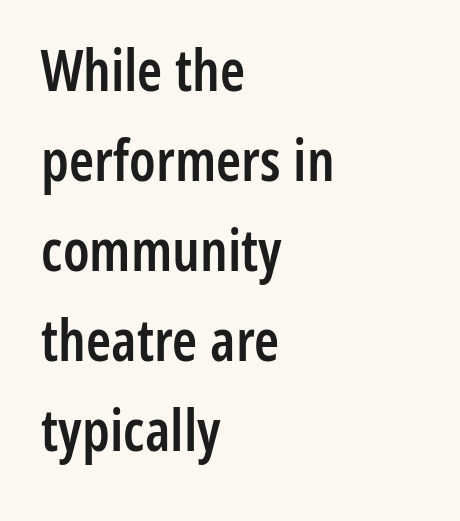
The image shows 57 px semibold, condensed sans-serif type, upright; set left-aligned, normal line spacing (1.58x), normal letter spacing, not underlined; low stroke contrast and a medium x-height.
